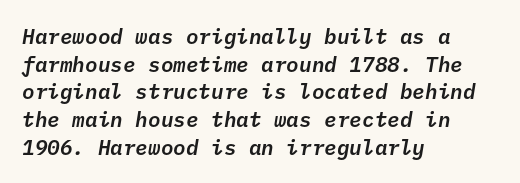
The image shows 21 px text type, italic (leaning right); set left-aligned, normal line spacing (1.32x), normal letter spacing, not underlined.
